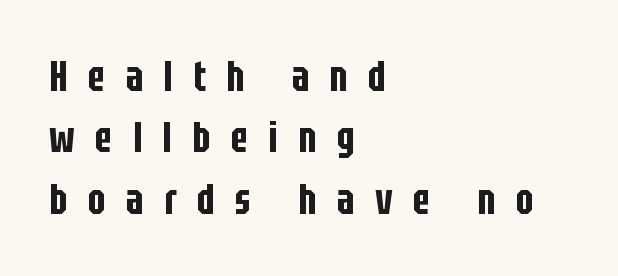
Do the characters align in a grid? No, the font is proportional. Tracking value appears strongly positive — letters spread wide. If you measured baseline to baseline, you'd find a middling distance. Examine the stroke ends and you'll find no serifs. Teacher's note: observe the even left margin — that is flush-left alignment.
